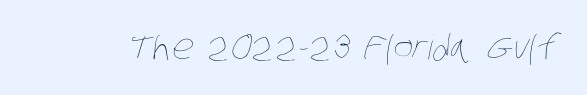
Q: Is the text bold? A: No.
Q: Is the text underlined? A: No.
Q: Is the spacing between letters normal or unusually wide? A: Normal.
Q: Width (condensed, normal, or wide)? A: Condensed.
Q: Stroke contrast? A: Low.
Q: x-height? A: Large.
Q: Monospaced? A: No.
